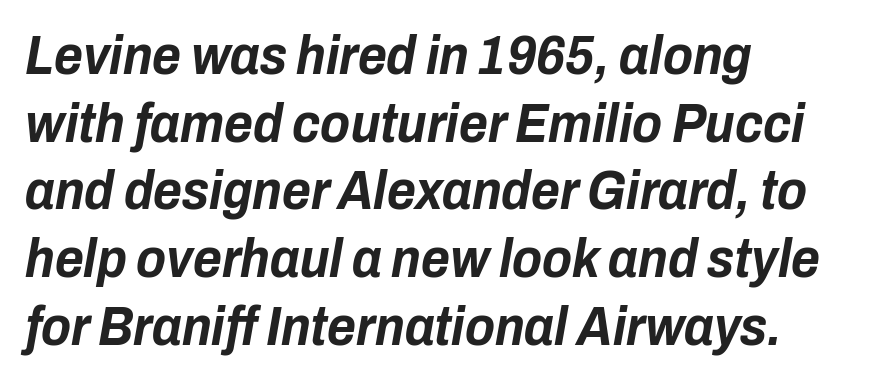
Q: Is the text bold? A: Yes.
Q: Is the text italic (slanted)? A: Yes, it leans right by about 10 degrees.
Q: Is the text underlined? A: No.
Q: How is the paragraph aligned? A: Left-aligned.
Q: Is the spacing between letters normal or unusually wide? A: Normal.
Q: Width (condensed, normal, or wide)? A: Condensed.
Q: Stroke contrast? A: Low.
Q: x-height? A: Medium.
Q: Monospaced? A: No.
